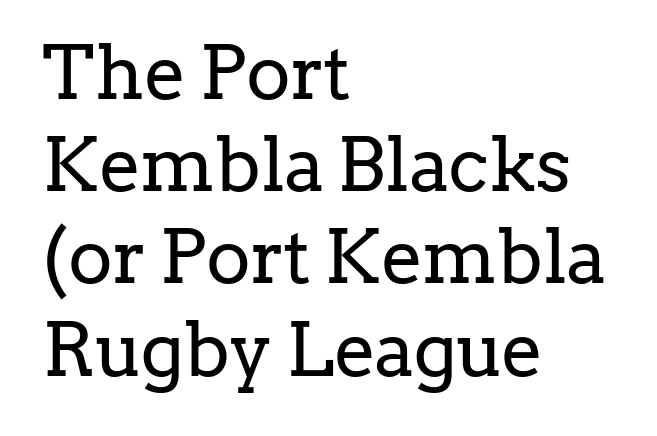
The image shows 75 px regular-weight serif type, upright; set left-aligned, line spacing 1.23x, normal letter spacing, not underlined; low stroke contrast and a medium x-height.
